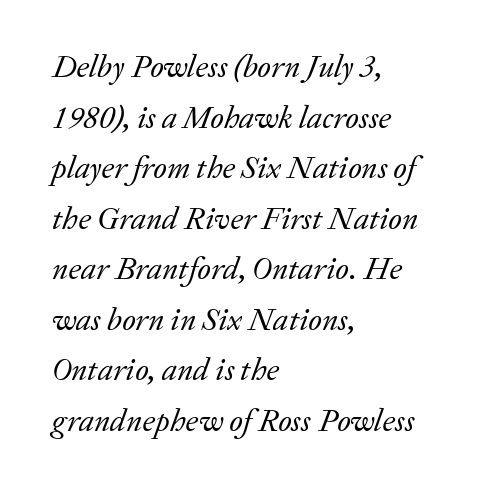
The image shows 32 px regular-weight serif type, italic (leaning right); set left-aligned, normal line spacing (1.58x), normal letter spacing, not underlined; low stroke contrast and a medium x-height.
